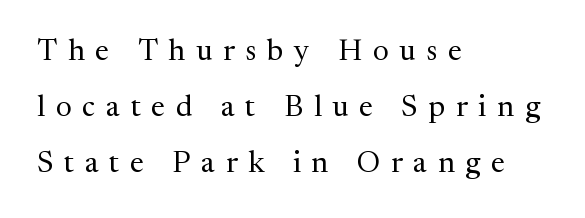
The image shows 30 px regular-weight serif type, upright; set left-aligned, line spacing 1.87x, unusually wide letter spacing (+0.36 em), not underlined; medium stroke contrast and a medium x-height.
